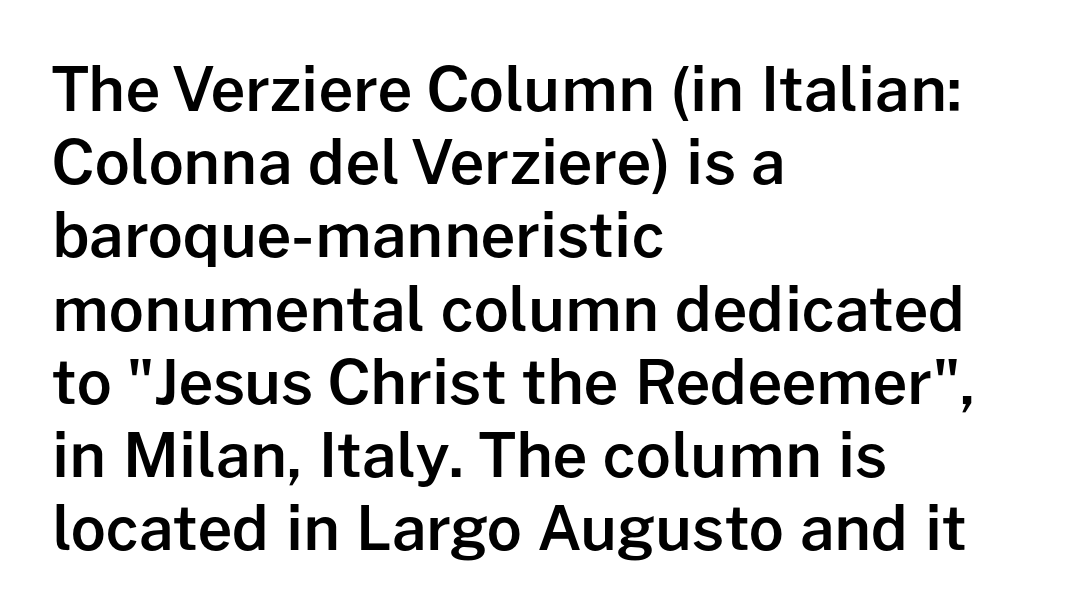
{"serif": "no", "italic": "no", "bold": "semi", "weight": "semibold", "width": "normal", "stroke_contrast": "low", "x_height": "medium", "monospaced": "no", "underline": "no", "align": "left", "line_spacing_ratio": 1.2, "letter_spacing": "normal", "letter_spacing_em": 0.0, "glyph_px": 61}
